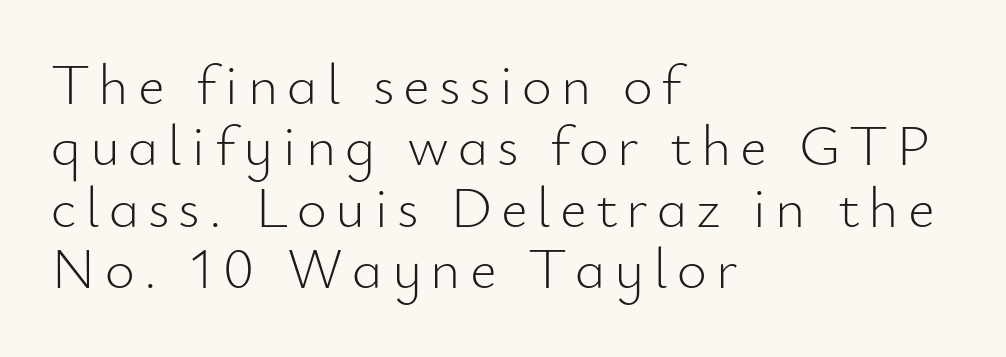
Note the varied advance widths — an 'i' is clearly narrower than an 'm'. It's the straight-up-and-down kind of type. Observe the absence of serifs on each vertical stroke in this sample. Words float on clear page, feet unadorned.
